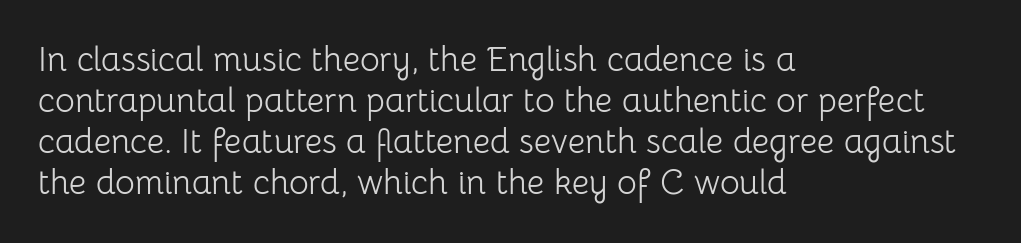
The image shows 34 px light sans-serif type, upright; set left-aligned, line spacing 1.21x, normal letter spacing, not underlined; low stroke contrast and a medium x-height.
